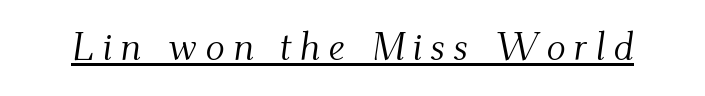
The image shows 40 px light serif type, italic (leaning right); set unusually wide letter spacing (+0.2 em), underlined; medium stroke contrast and a small x-height.
